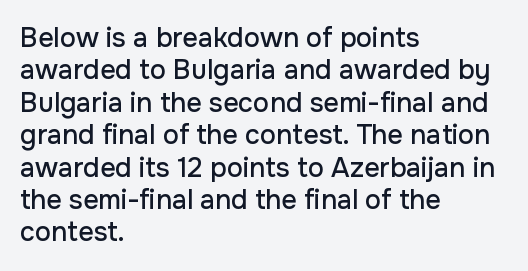
Q: Is the text italic (slanted)? A: No, it is upright.
Q: Is the text underlined? A: No.
Q: How is the paragraph aligned? A: Left-aligned.
Q: Is the spacing between letters normal or unusually wide? A: Normal.
